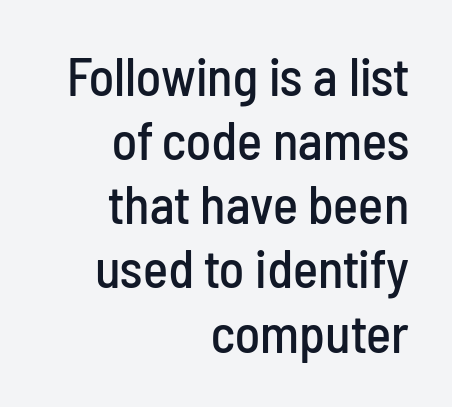
Descender tails drop into unmarked territory. The paragraph shown leans on its right margin. Is this a fixed-width face? No — the glyphs have proportional, varying widths. This sample uses a sans-serif face. You can tell it's not italic because the verticals are truly vertical. Honestly, the letter spacing is just normal — you wouldn't notice it.
